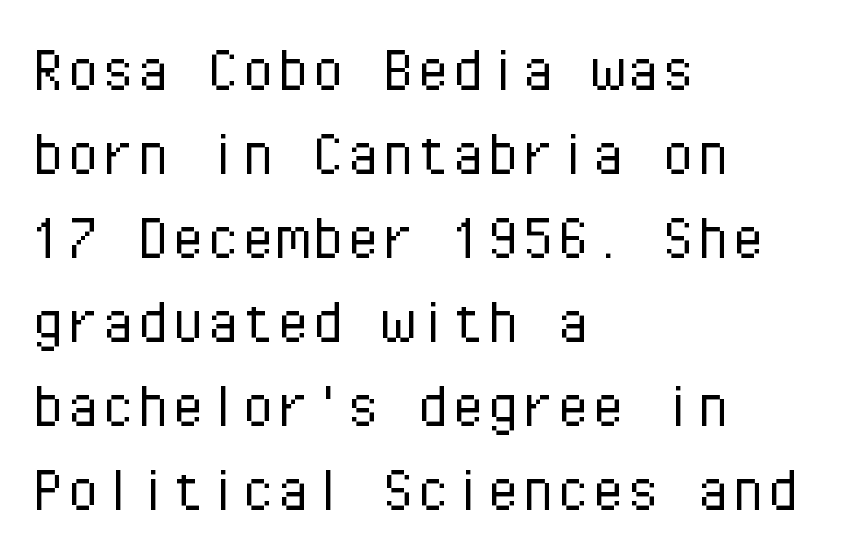
{"serif": "no", "italic": "no", "bold": "no", "weight": "light", "width": "normal", "stroke_contrast": "low", "x_height": "medium", "monospaced": "yes", "underline": "no", "align": "left", "line_spacing_ratio": 1.2, "letter_spacing": "normal", "letter_spacing_em": 0.0, "glyph_px": 70}
